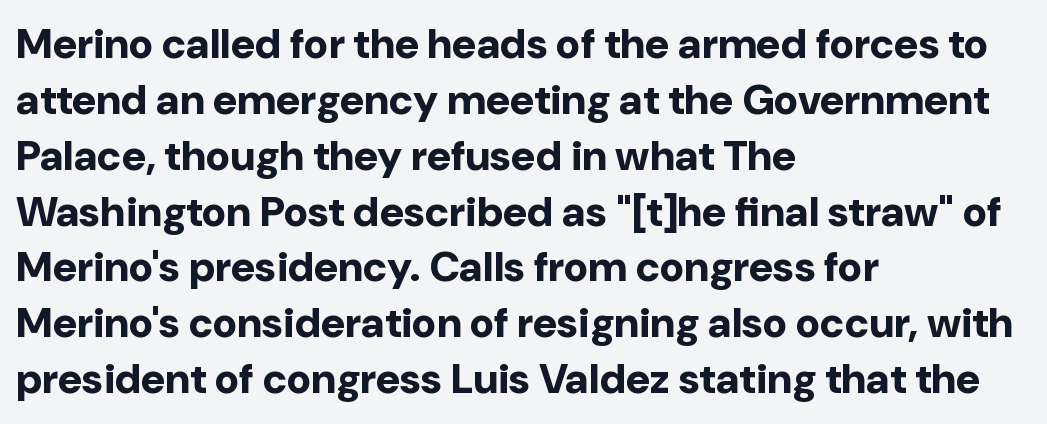
The gaps between neighbouring characters are ordinary and unremarkable. Short and long lines alike share a common starting point at left. Letterform terminals end flat and unadorned throughout the passage. Decoration check: the copy has no underline. Upright lettering throughout.
